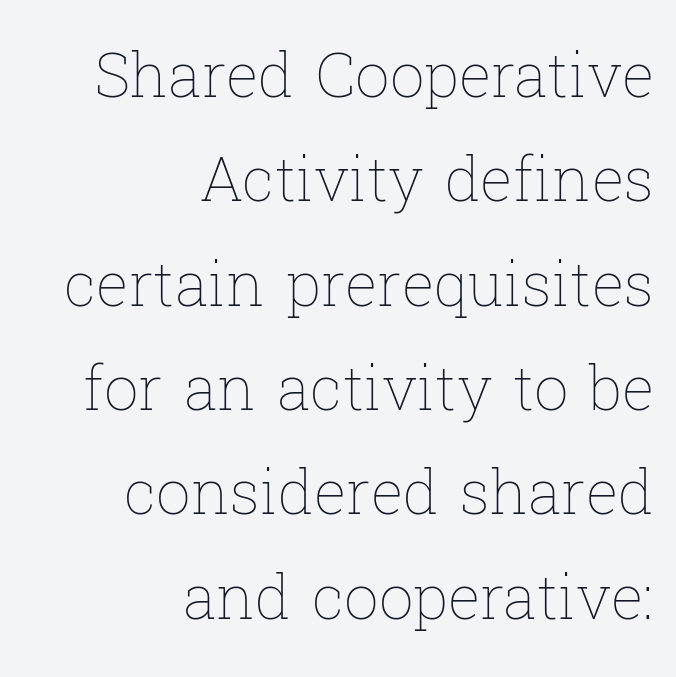
{"italic": "no", "bold": "no", "weight": "thin", "width": "normal", "stroke_contrast": "low", "x_height": "medium", "monospaced": "no", "underline": "no", "align": "right", "line_spacing_ratio": 1.71, "letter_spacing": "normal", "letter_spacing_em": 0.0, "glyph_px": 61}
